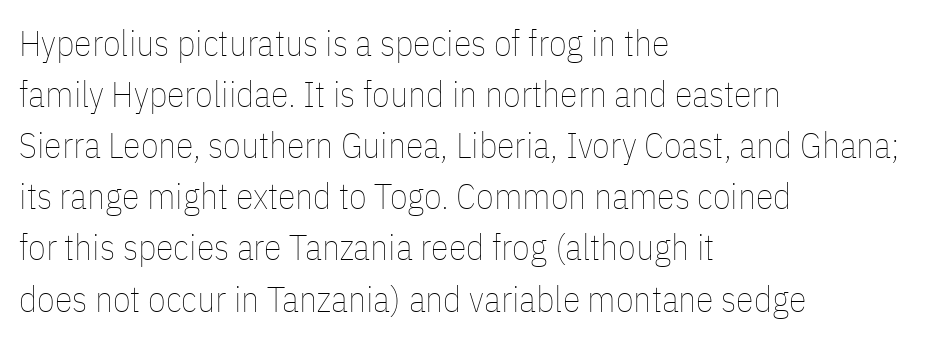
Q: Is the text bold? A: No.
Q: Is the text italic (slanted)? A: No, it is upright.
Q: Is the text underlined? A: No.
Q: How is the paragraph aligned? A: Left-aligned.
Q: Is the spacing between letters normal or unusually wide? A: Normal.
Q: Is the spacing between lines tight, normal or loose? A: Normal.
Q: Width (condensed, normal, or wide)? A: Condensed.
Q: Stroke contrast? A: Low.
Q: x-height? A: Medium.
Q: Monospaced? A: No.
